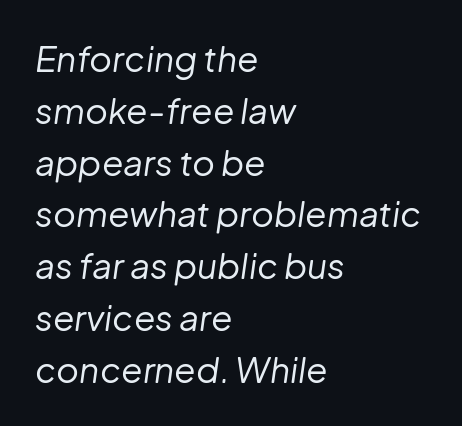
Horizontally, the lines are justified to the leading edge only. The passage shown is not underscored anywhere. The lettering tilts uniformly, giving the passage an italic look. Interline gaps are of average width in this sample.
